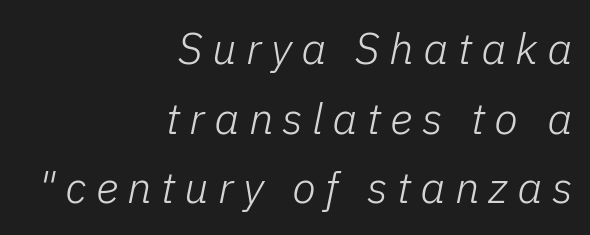
Q: Is the text bold? A: No.
Q: Is the text italic (slanted)? A: Yes, it leans right by about 11 degrees.
Q: Is the text underlined? A: No.
Q: How is the paragraph aligned? A: Right-aligned.
Q: Is the spacing between letters normal or unusually wide? A: Unusually wide.
Q: Is the spacing between lines tight, normal or loose? A: Normal.
Q: Width (condensed, normal, or wide)? A: Normal.
Q: Stroke contrast? A: Low.
Q: x-height? A: Medium.
Q: Monospaced? A: No.
